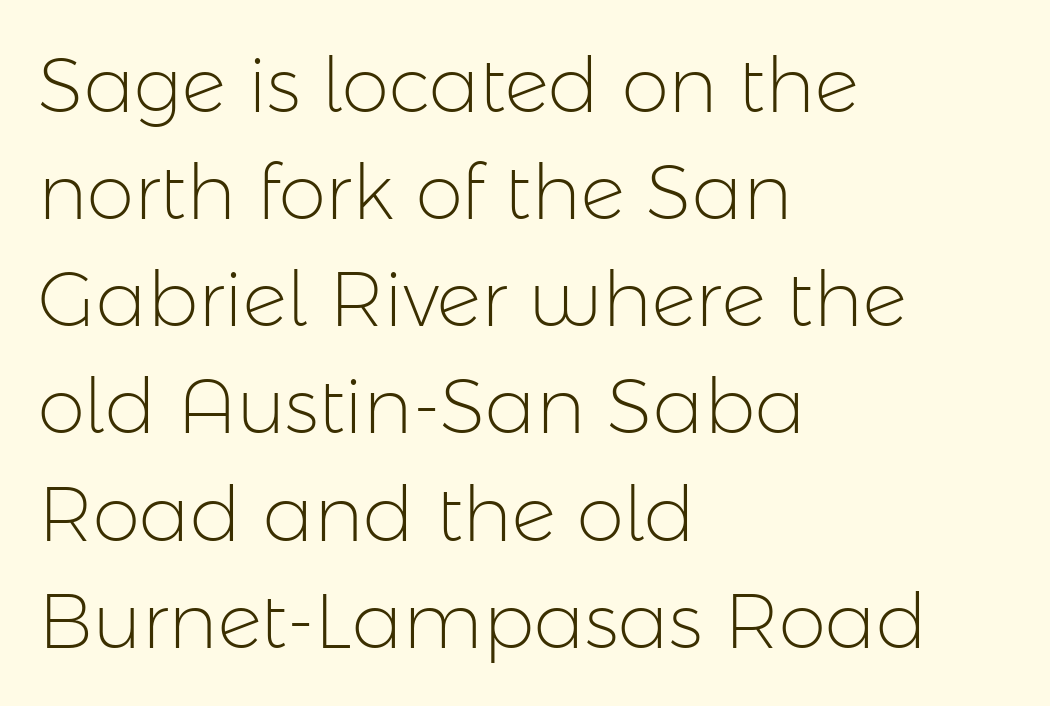
The image shows 76 px light sans-serif type, upright; set left-aligned, normal line spacing (1.41x), normal letter spacing, not underlined; low stroke contrast and a medium x-height.
